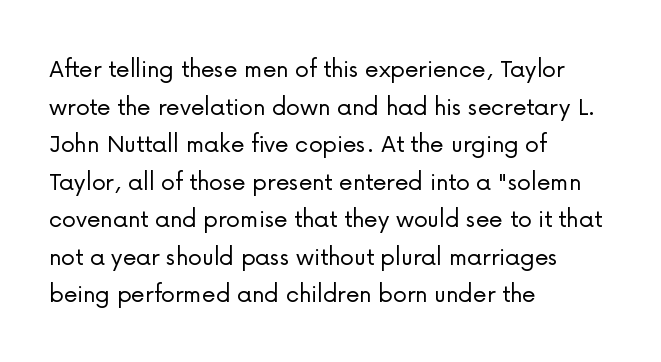
Q: Is the text bold? A: No.
Q: Is the text italic (slanted)? A: No, it is upright.
Q: Is the typeface a serif or a sans-serif typeface? A: Sans-serif.
Q: Is the text underlined? A: No.
Q: How is the paragraph aligned? A: Left-aligned.
Q: Is the spacing between letters normal or unusually wide? A: Normal.
Q: Is the spacing between lines tight, normal or loose? A: Normal.
Q: Width (condensed, normal, or wide)? A: Normal.
Q: Stroke contrast? A: Low.
Q: x-height? A: Medium.
Q: Monospaced? A: No.
